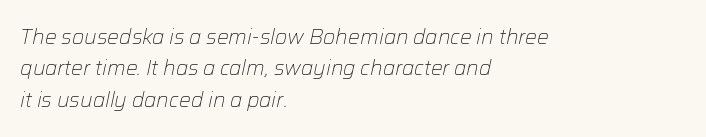
The image shows 21 px text type, italic (leaning right); set left-aligned, normal line spacing (1.5x), normal letter spacing, not underlined.
